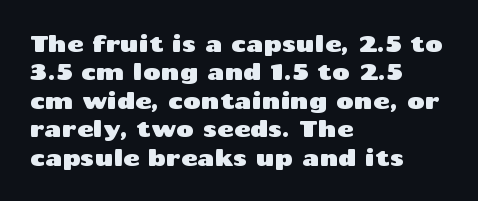
Does extra space separate the letters? No, they use regular spacing. Rows of type keep a routine distance in the vertical direction. Descender tails drop into unmarked territory. No italicization has been applied; the sample stays upright.
